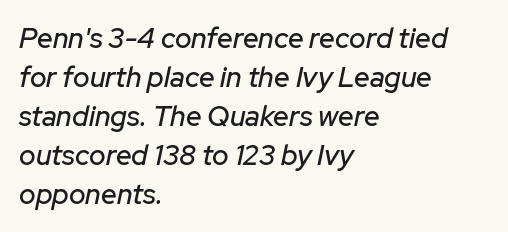
The image shows 28 px text type, italic (leaning right); set left-aligned, normal line spacing (1.39x), normal letter spacing, not underlined; low stroke contrast and a medium x-height.
